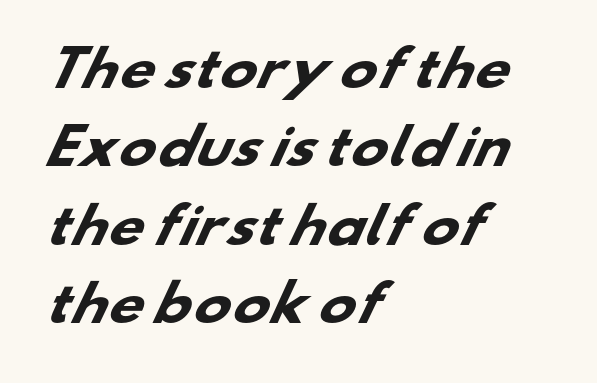
Letterform terminals end flat and unadorned throughout the passage. You could call the tracking neutral — neither tight nor loose. How would I describe the line gaps? Plain and ordinary. Here the designer chose a conventional face with non-uniform glyph widths.
